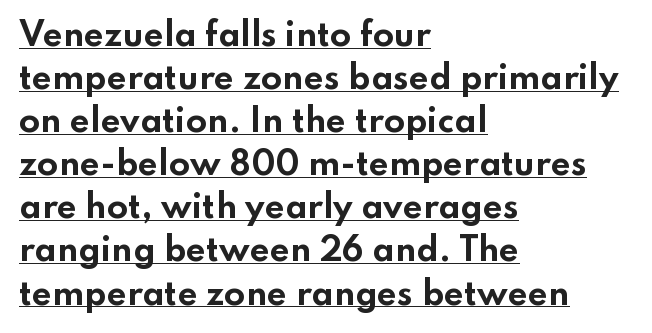
Each line starts at the same left margin while the right side varies. The glyphs in this specimen are sans serif. What stands out about the letter spacing? Nothing — it is the standard amount. Looks like regular typesetting: each glyph gets only the width it needs. The typesetting leans heavy: a genuine bold. Every word sits above its own underline.
